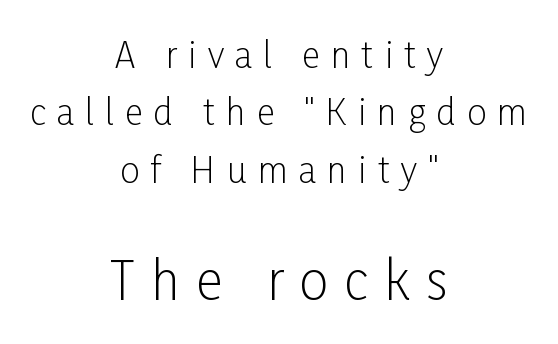
Q: Is the text bold? A: No.
Q: Is the text italic (slanted)? A: No, it is upright.
Q: Is the typeface a serif or a sans-serif typeface? A: Sans-serif.
Q: Is the text underlined? A: No.
Q: How is the paragraph aligned? A: Centered.
Q: Is the spacing between letters normal or unusually wide? A: Unusually wide.
Q: Is the spacing between lines tight, normal or loose? A: Normal.
Q: Which block of text is set in a larger size, the first (top) or the second (bottom)? A: The second (bottom) one.
Q: Width (condensed, normal, or wide)? A: Condensed.
Q: Stroke contrast? A: Low.
Q: x-height? A: Medium.
Q: Monospaced? A: No.
